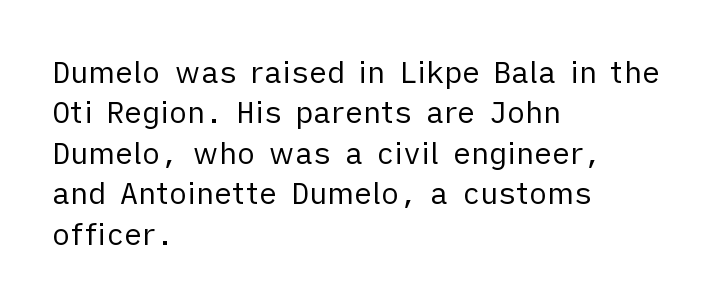
{"serif": "no", "italic": "no", "bold": "no", "weight": "regular", "width": "normal", "stroke_contrast": "low", "x_height": "medium", "monospaced": "no", "underline": "no", "align": "left", "line_spacing": "normal", "line_spacing_ratio": 1.35, "letter_spacing": "normal", "letter_spacing_em": 0.0, "glyph_px": 30}
